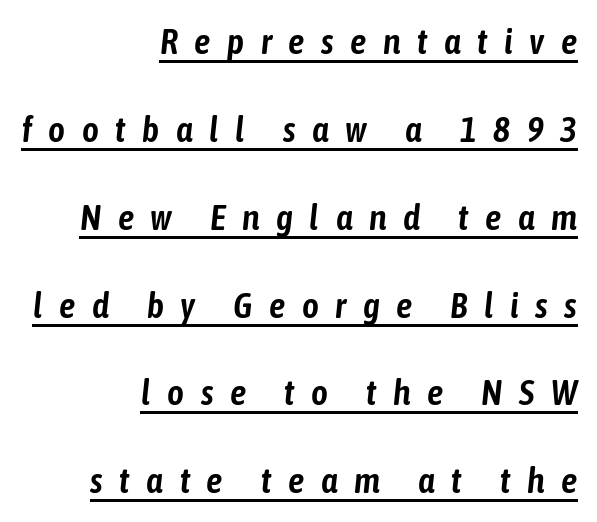
The image shows 36 px condensed type, italic (leaning right); set right-aligned, loose line spacing (2.44x), unusually wide letter spacing (+0.46 em), underlined; low stroke contrast and a medium x-height.
